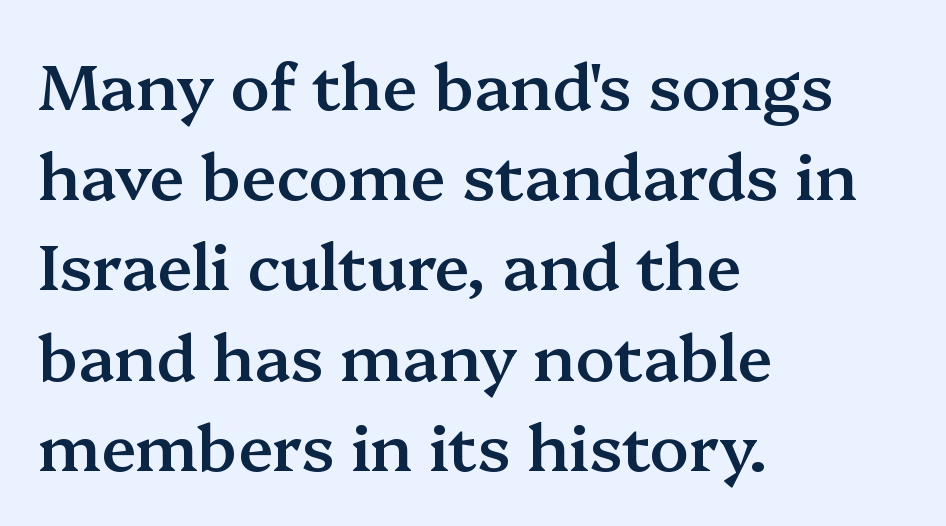
The image shows 64 px semibold serif type, upright; set left-aligned, normal line spacing (1.41x), normal letter spacing, not underlined; medium stroke contrast and a medium x-height.
